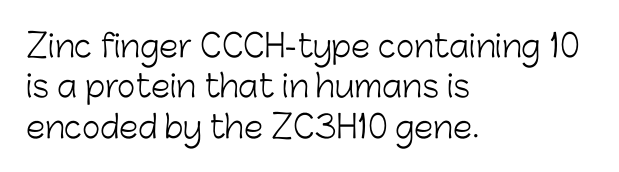
The image shows 31 px light sans-serif type, upright; set left-aligned, normal line spacing (1.3x), normal letter spacing, not underlined; low stroke contrast and a medium x-height.
